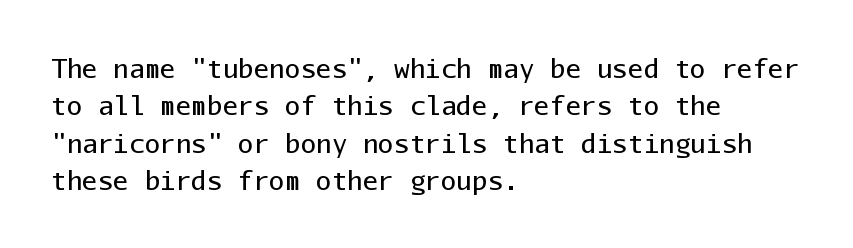
The image shows 26 px text type, upright; set left-aligned, normal line spacing (1.44x), normal letter spacing, not underlined.
